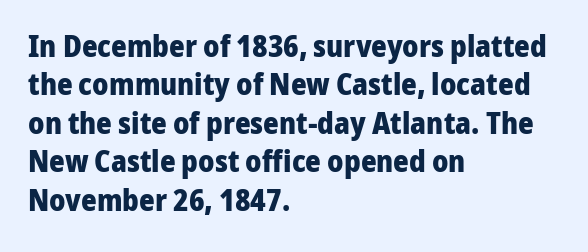
Q: Is the text bold? A: Yes.
Q: Is the text italic (slanted)? A: No, it is upright.
Q: Is the typeface a serif or a sans-serif typeface? A: Sans-serif.
Q: Is the text underlined? A: No.
Q: How is the paragraph aligned? A: Left-aligned.
Q: Is the spacing between letters normal or unusually wide? A: Normal.
Q: Is the spacing between lines tight, normal or loose? A: Normal.
Q: Width (condensed, normal, or wide)? A: Normal.
Q: Stroke contrast? A: Low.
Q: x-height? A: Medium.
Q: Monospaced? A: No.
